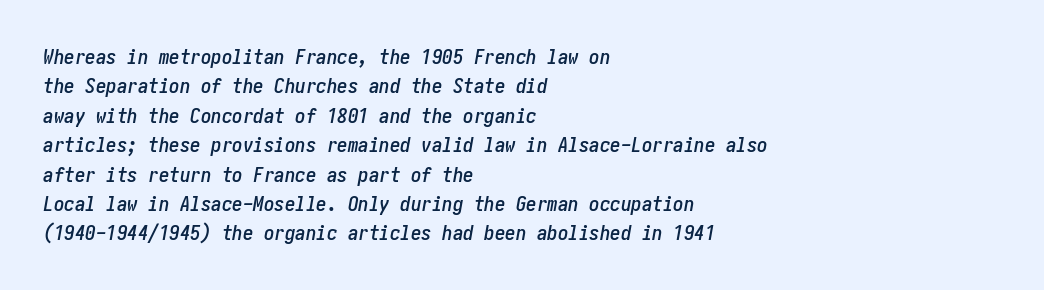
{"italic": "yes", "lean": "right", "slant_degrees": 10, "underline": "no", "align": "left", "line_spacing": "normal", "line_spacing_ratio": 1.4, "letter_spacing": "normal", "letter_spacing_em": 0.0, "glyph_px": 21}
